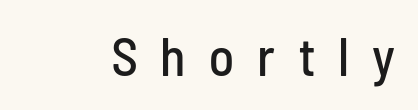
Q: Is the text italic (slanted)? A: No, it is upright.
Q: Is the typeface a serif or a sans-serif typeface? A: Sans-serif.
Q: Is the text underlined? A: No.
Q: Is the spacing between letters normal or unusually wide? A: Unusually wide.
Q: Width (condensed, normal, or wide)? A: Condensed.
Q: Stroke contrast? A: Low.
Q: x-height? A: Medium.
Q: Monospaced? A: No.
